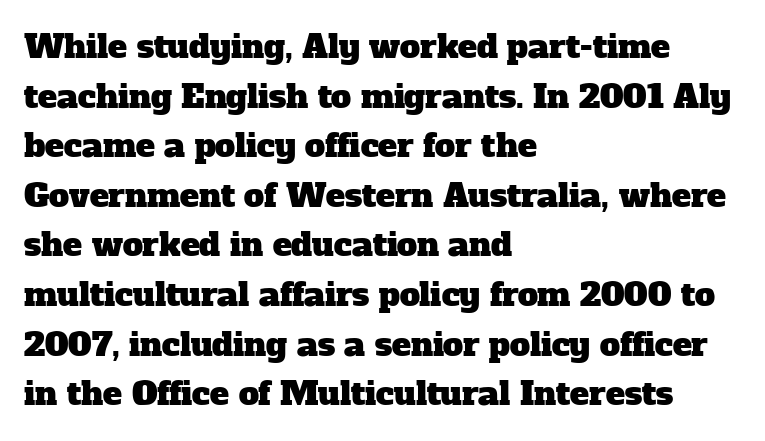
The horizontal fit of the characters is conventional and even. Each letter keeps its own natural width here, so spacing adapts to shape. The paragraph has a hard left edge and a soft right edge. Interline gaps are of average width in this sample. The glyphs in this specimen are seriffed.
